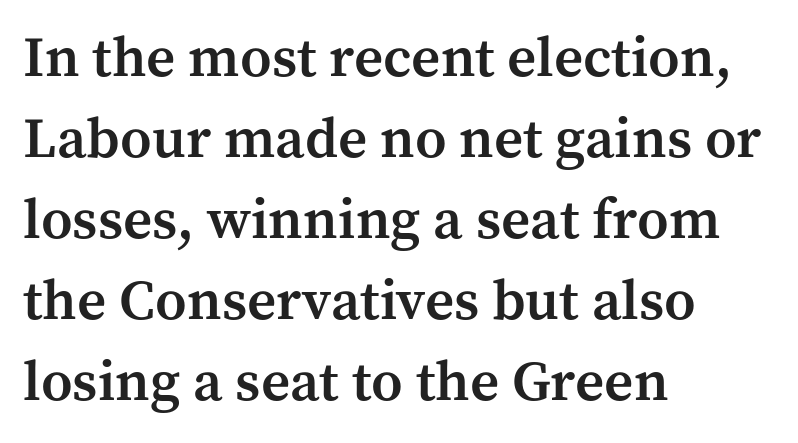
The image shows 57 px semibold serif type, upright; set left-aligned, normal line spacing (1.42x), normal letter spacing, not underlined; medium stroke contrast and a medium x-height.
